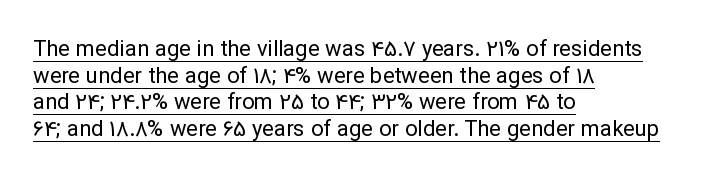
{"italic": "no", "bold": "no", "underline": "yes", "align": "left", "line_spacing_ratio": 1.21, "letter_spacing": "normal", "letter_spacing_em": 0.0, "glyph_px": 22}
